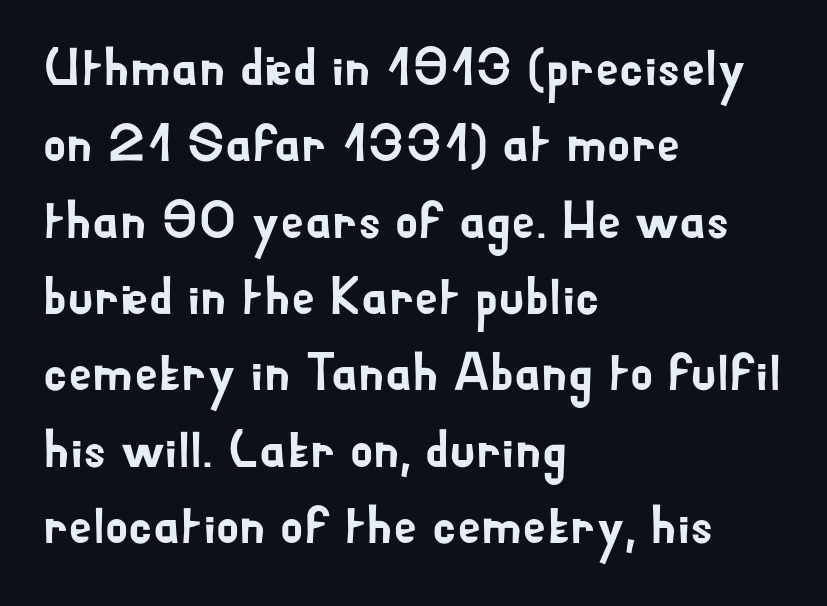
The image shows 53 px sans-serif type, upright; set left-aligned, normal line spacing (1.44x), normal letter spacing, not underlined; low stroke contrast and a small x-height.
